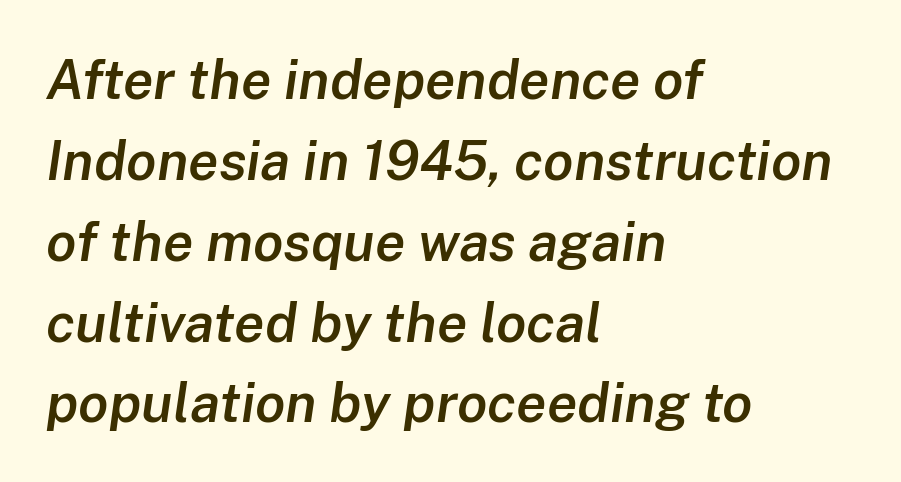
The image shows 55 px semibold type, italic (leaning right); set left-aligned, normal line spacing (1.47x), normal letter spacing, not underlined; low stroke contrast and a medium x-height.
